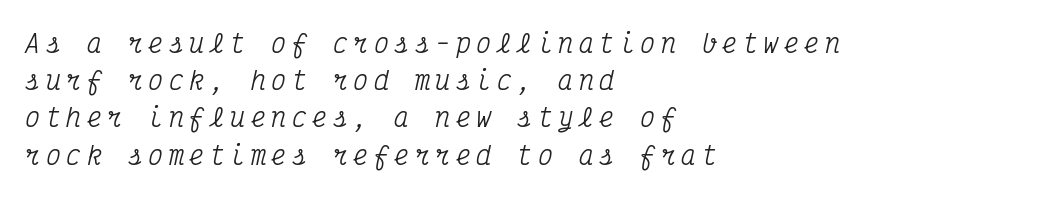
The rows are spaced the way most documents space them. Only glyphs here, with clear space below each row. Does extra space separate the letters? Yes, quite a lot of it. Line starts are locked; line ends wander. Posture: slanted.
